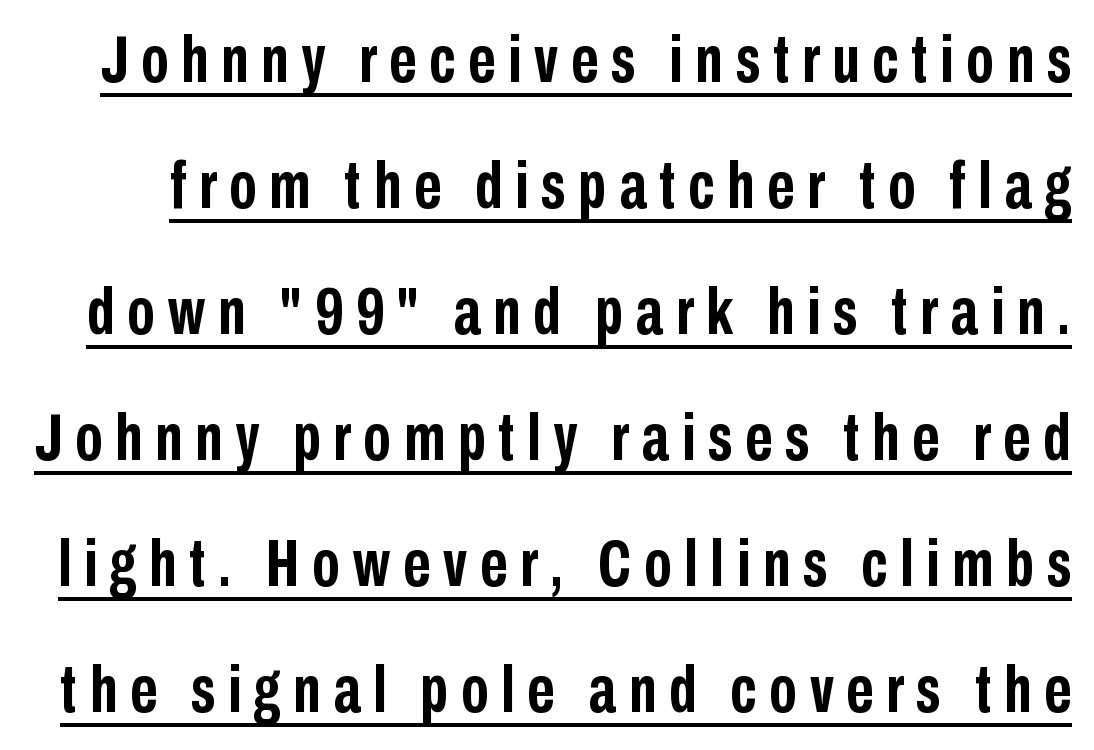
Each letter keeps its own natural width here, so spacing adapts to shape. This sample carries an underscore along the baseline area. Bold? Absolutely — the strokes are thick and heavy. Designer's note — italics off, roman on. To sum up the face: it is a sans, with no serifs.
